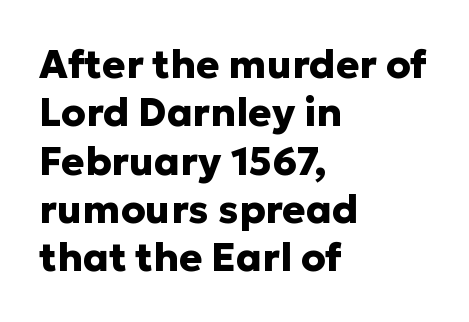
{"serif": "no", "italic": "no", "bold": "yes", "weight": "heavy", "width": "normal", "stroke_contrast": "low", "x_height": "medium", "monospaced": "no", "underline": "no", "align": "left", "line_spacing_ratio": 1.24, "letter_spacing": "normal", "letter_spacing_em": 0.0, "glyph_px": 39}
